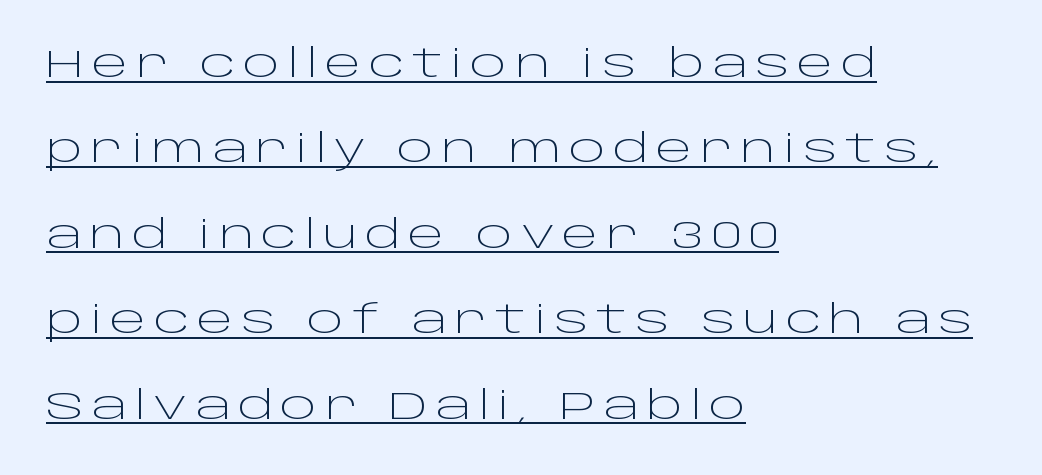
{"serif": "no", "italic": "no", "bold": "no", "weight": "light", "width": "wide", "stroke_contrast": "low", "x_height": "large", "monospaced": "no", "underline": "yes", "align": "left", "line_spacing": "loose", "line_spacing_ratio": 2.19, "glyph_px": 39}
